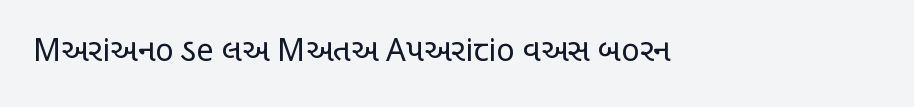
Q: Is the text bold? A: No.
Q: Is the text italic (slanted)? A: No, it is upright.
Q: Is the typeface a serif or a sans-serif typeface? A: Sans-serif.
Q: Is the text underlined? A: No.
Q: Is the spacing between letters normal or unusually wide? A: Normal.
Q: Width (condensed, normal, or wide)? A: Condensed.
Q: Stroke contrast? A: Low.
Q: x-height? A: Large.
Q: Monospaced? A: No.
